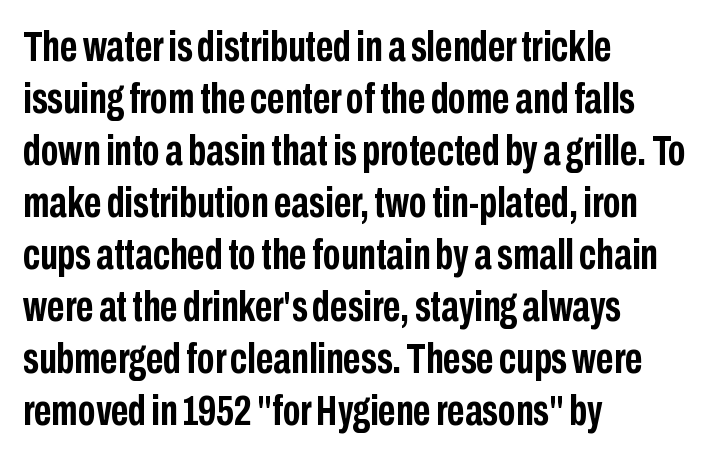
The image shows 43 px semibold, condensed sans-serif type, upright; set left-aligned, line spacing 1.21x, normal letter spacing, not underlined; low stroke contrast and a medium x-height.
